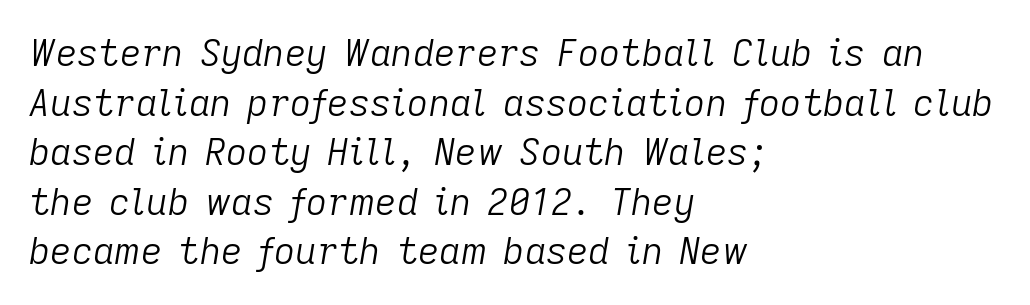
Q: Is the text bold? A: No.
Q: Is the text italic (slanted)? A: Yes, it leans right by about 9 degrees.
Q: Is the text underlined? A: No.
Q: How is the paragraph aligned? A: Left-aligned.
Q: Is the spacing between letters normal or unusually wide? A: Normal.
Q: Is the spacing between lines tight, normal or loose? A: Normal.
Q: Width (condensed, normal, or wide)? A: Normal.
Q: Stroke contrast? A: Low.
Q: x-height? A: Medium.
Q: Monospaced? A: No.
